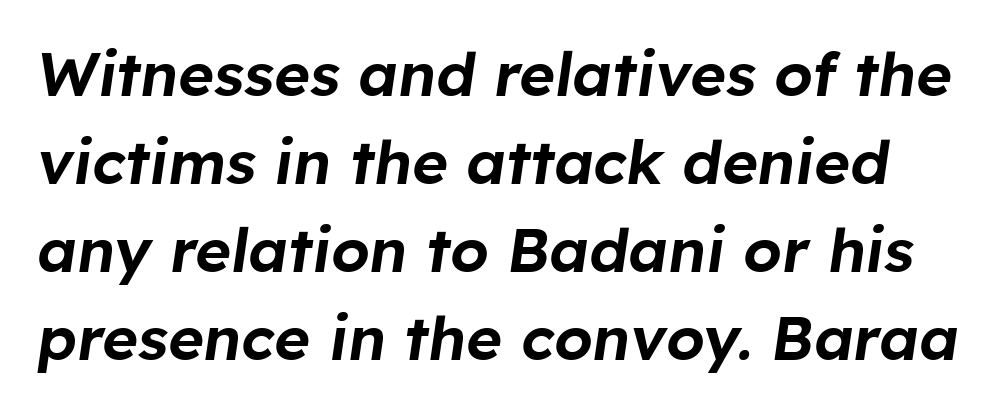
No extra tracking has been applied to these lines. Note the varied advance widths — an 'i' is clearly narrower than an 'm'. The baseline area is clear. The specimen reads as italic at a glance.
